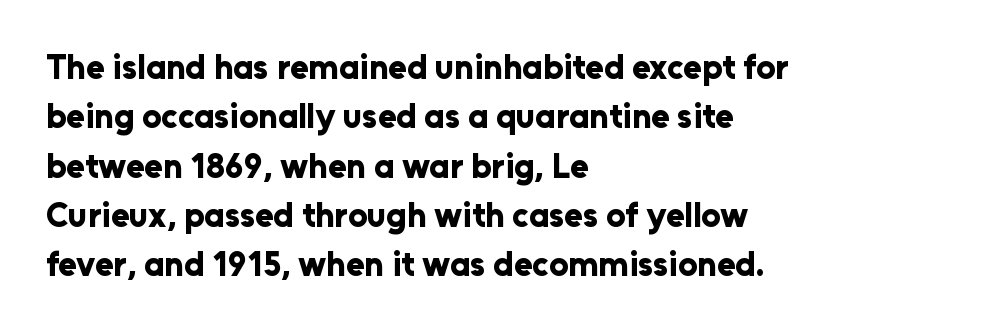
Caption: standard tracking, unaltered. Compared with a centered layout, this one pins lines to the left instead. Type style note: lacks serifs. No word sits above an underline. The rendering uses a bold face; every stroke is thick and dark. Looks like regular typesetting: each glyph gets only the width it needs.
